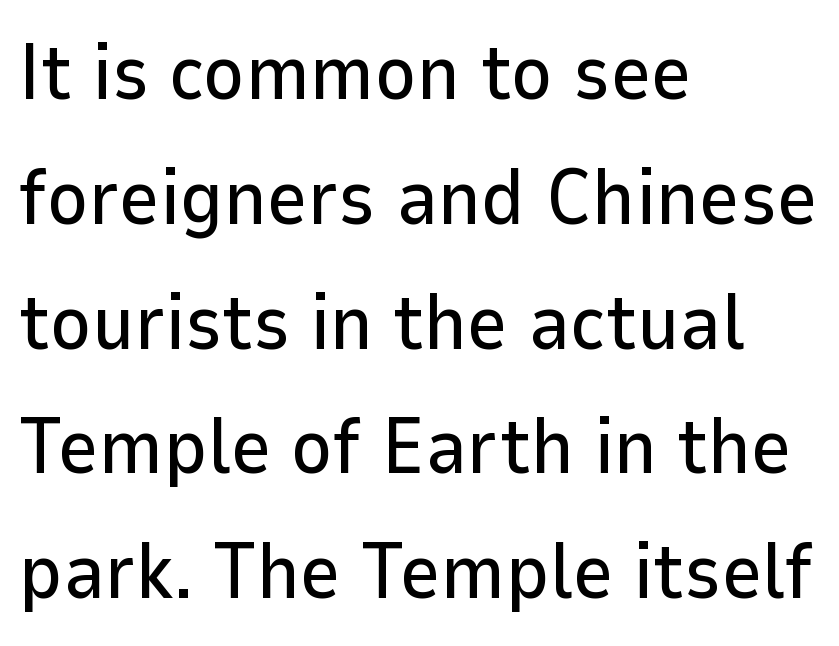
{"serif": "no", "italic": "no", "width": "normal", "stroke_contrast": "low", "x_height": "medium", "monospaced": "no", "underline": "no", "align": "left", "line_spacing": "normal", "line_spacing_ratio": 1.58, "letter_spacing": "normal", "letter_spacing_em": 0.0, "glyph_px": 79}
